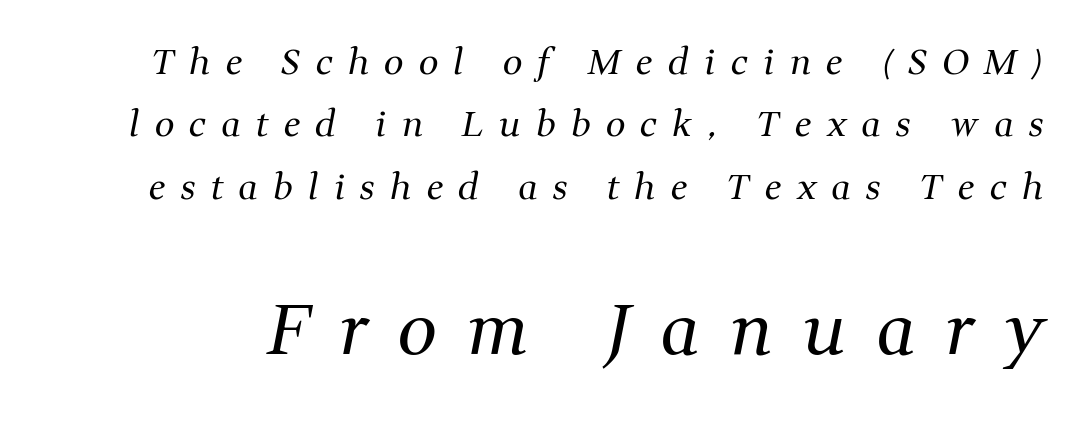
Q: Is the text bold? A: No.
Q: Is the text italic (slanted)? A: Yes, it leans right by about 11 degrees.
Q: Is the typeface a serif or a sans-serif typeface? A: Serif.
Q: Is the text underlined? A: No.
Q: Is the spacing between letters normal or unusually wide? A: Unusually wide.
Q: Which block of text is set in a larger size, the first (top) or the second (bottom)? A: The second (bottom) one.
Q: Width (condensed, normal, or wide)? A: Normal.
Q: Stroke contrast? A: Medium.
Q: x-height? A: Medium.
Q: Monospaced? A: No.
